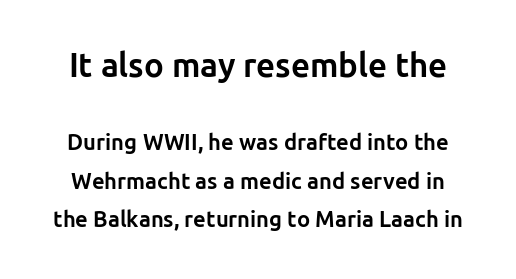
Q: Is the text bold? A: Yes.
Q: Is the text italic (slanted)? A: No, it is upright.
Q: Is the typeface a serif or a sans-serif typeface? A: Sans-serif.
Q: Is the text underlined? A: No.
Q: Is the spacing between letters normal or unusually wide? A: Normal.
Q: Which block of text is set in a larger size, the first (top) or the second (bottom)? A: The first (top) one.
Q: Width (condensed, normal, or wide)? A: Normal.
Q: Stroke contrast? A: Low.
Q: x-height? A: Medium.
Q: Monospaced? A: No.
